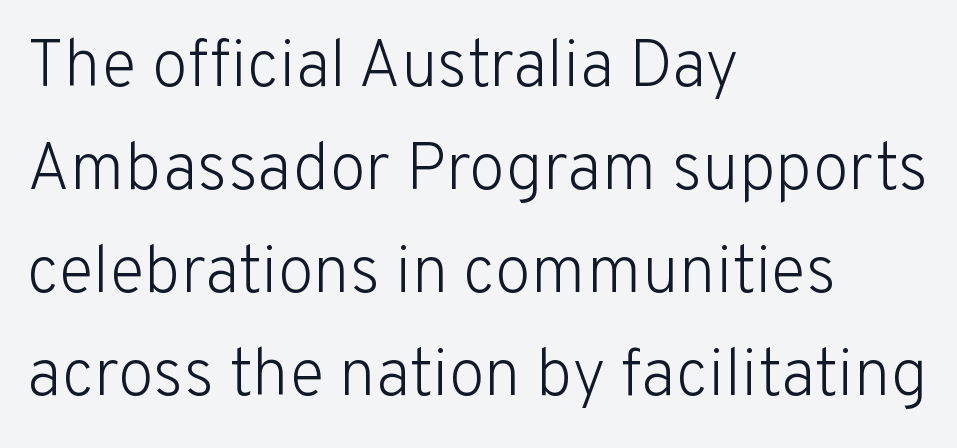
{"serif": "no", "italic": "no", "bold": "no", "weight": "light", "width": "normal", "stroke_contrast": "low", "x_height": "medium", "monospaced": "no", "underline": "no", "align": "left", "line_spacing": "normal", "line_spacing_ratio": 1.56, "letter_spacing": "normal", "letter_spacing_em": 0.0, "glyph_px": 66}
